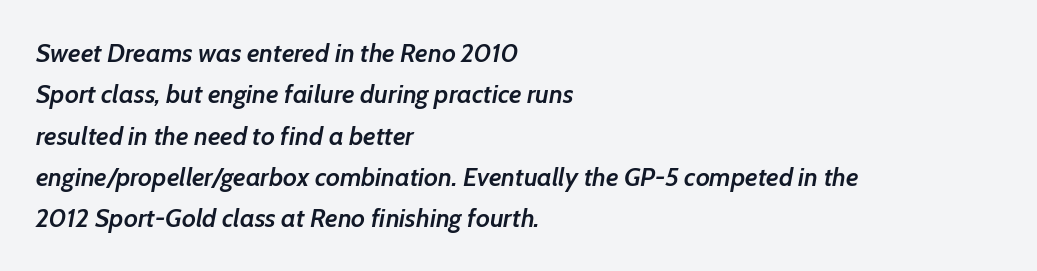
Horizontal bands of white between lines are of average thickness. These lines were composed using italics. The passage is arranged the way most books set body copy — flush left. Does extra space separate the letters? No, they use regular spacing. Has an underline been added? It has not.
